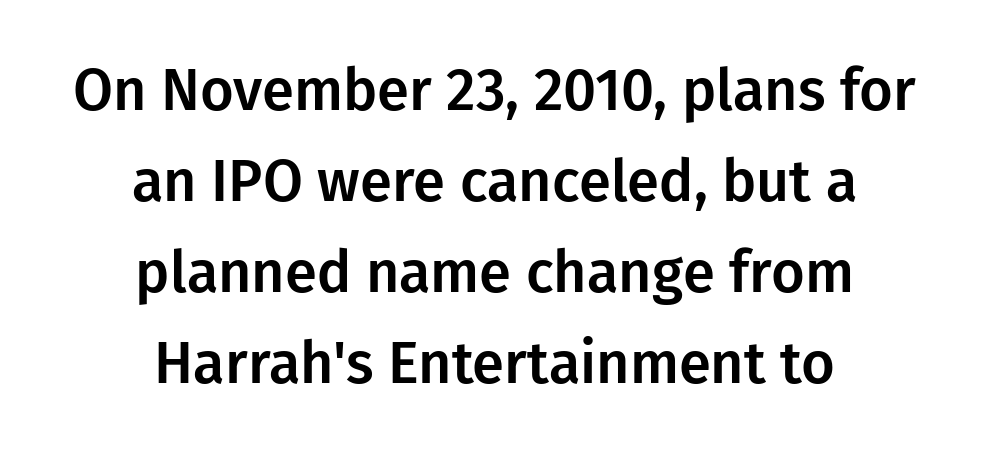
The image shows 58 px sans-serif type, upright; set centered, normal line spacing (1.57x), normal letter spacing, not underlined; low stroke contrast and a medium x-height.
